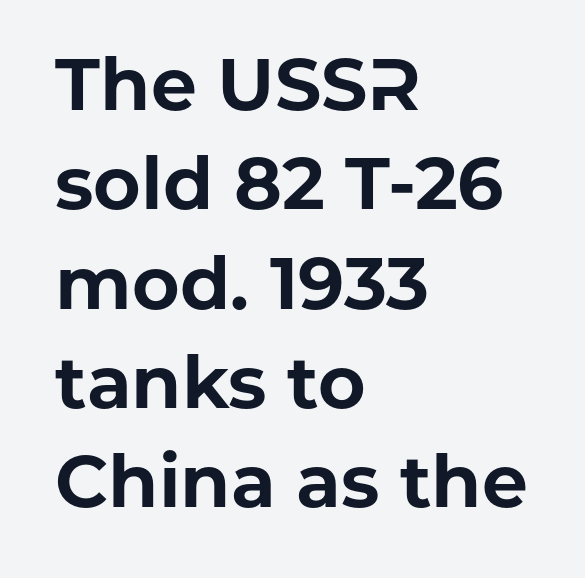
The image shows 73 px bold sans-serif type, upright; set left-aligned, normal line spacing (1.36x), normal letter spacing, not underlined; low stroke contrast and a medium x-height.
